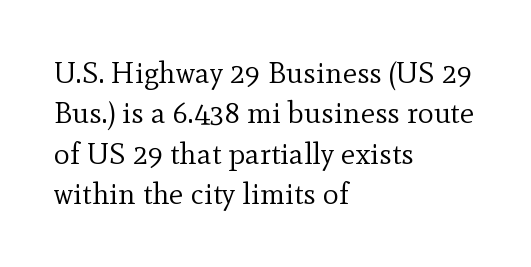
Q: Is the text bold? A: No.
Q: Is the text italic (slanted)? A: No, it is upright.
Q: Is the typeface a serif or a sans-serif typeface? A: Serif.
Q: Is the text underlined? A: No.
Q: How is the paragraph aligned? A: Left-aligned.
Q: Is the spacing between letters normal or unusually wide? A: Normal.
Q: Is the spacing between lines tight, normal or loose? A: Normal.
Q: Width (condensed, normal, or wide)? A: Normal.
Q: x-height? A: Small.
Q: Monospaced? A: No.
